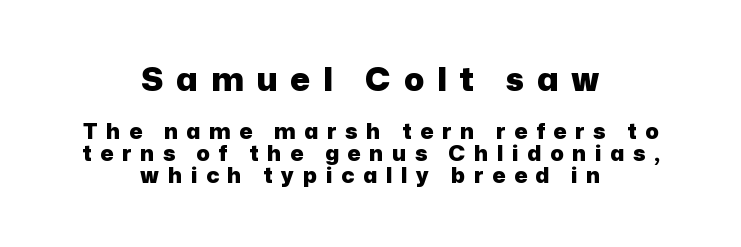
The image shows 33 px heavy sans-serif type, upright; set centered, tight line spacing (1.01x), unusually wide letter spacing (+0.39 em), not underlined; the first (top) block is 1.5x larger; low stroke contrast and a medium x-height.
